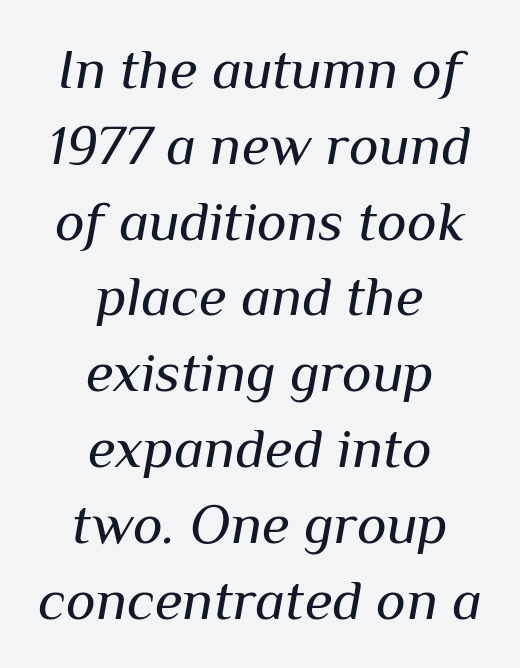
{"italic": "yes", "lean": "right", "slant_degrees": 10, "bold": "no", "weight": "regular", "width": "normal", "stroke_contrast": "medium", "x_height": "medium", "monospaced": "no", "underline": "no", "align": "center", "line_spacing": "normal", "line_spacing_ratio": 1.33, "letter_spacing": "normal", "letter_spacing_em": 0.0, "glyph_px": 57}
